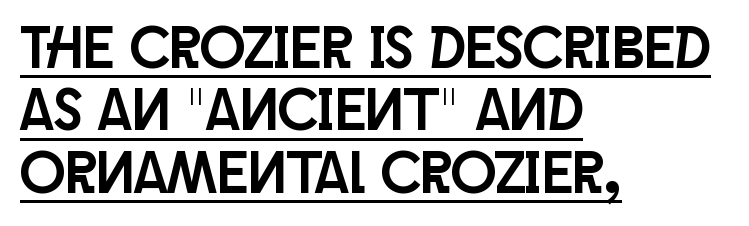
Looks like regular typesetting: each glyph gets only the width it needs. These lines are composed in type without serifs. Horizontal bands of white between lines are thin slivers. These lines keep a tight, regular rhythm from letter to letter.
